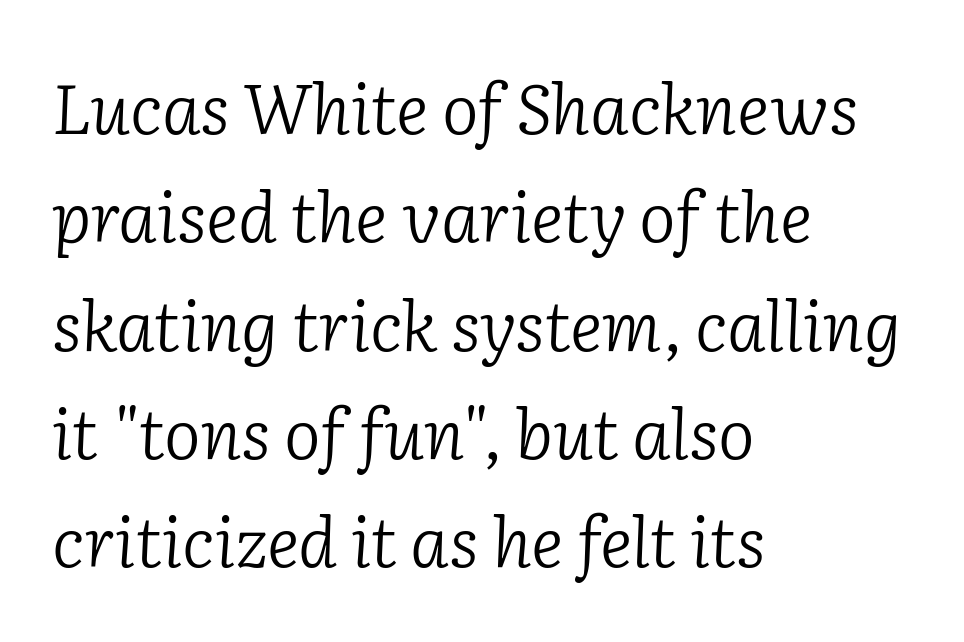
The image shows 69 px light serif type, italic (leaning right); set left-aligned, normal line spacing (1.57x), normal letter spacing, not underlined; low stroke contrast and a medium x-height.
